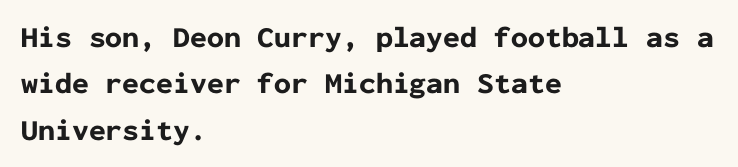
Q: Is the text bold? A: Yes.
Q: Is the text italic (slanted)? A: No, it is upright.
Q: Is the typeface a serif or a sans-serif typeface? A: Sans-serif.
Q: Is the text underlined? A: No.
Q: How is the paragraph aligned? A: Left-aligned.
Q: Is the spacing between letters normal or unusually wide? A: Normal.
Q: Is the spacing between lines tight, normal or loose? A: Normal.
Q: Width (condensed, normal, or wide)? A: Normal.
Q: Stroke contrast? A: Low.
Q: x-height? A: Medium.
Q: Monospaced? A: Yes.
